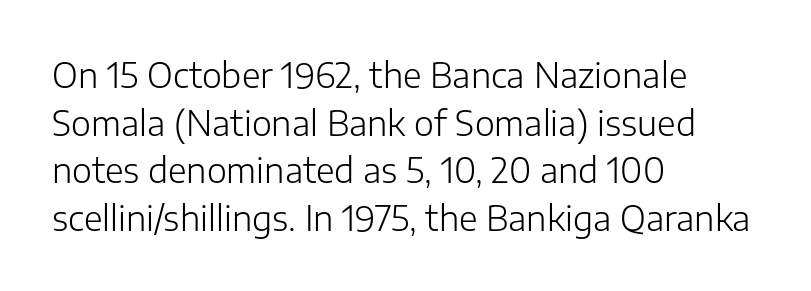
The image shows 34 px light sans-serif type, upright; set left-aligned, normal line spacing (1.4x), normal letter spacing, not underlined; low stroke contrast and a medium x-height.
